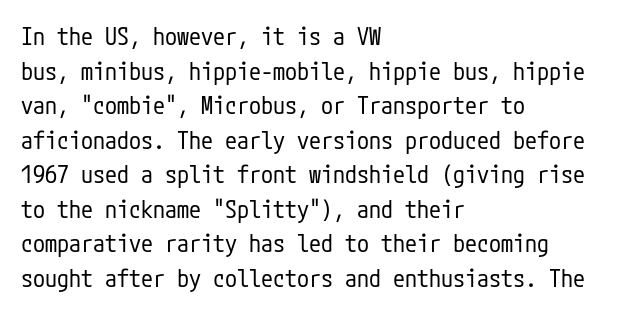
The image shows 24 px text type, upright; set left-aligned, normal line spacing (1.44x), normal letter spacing, not underlined.
